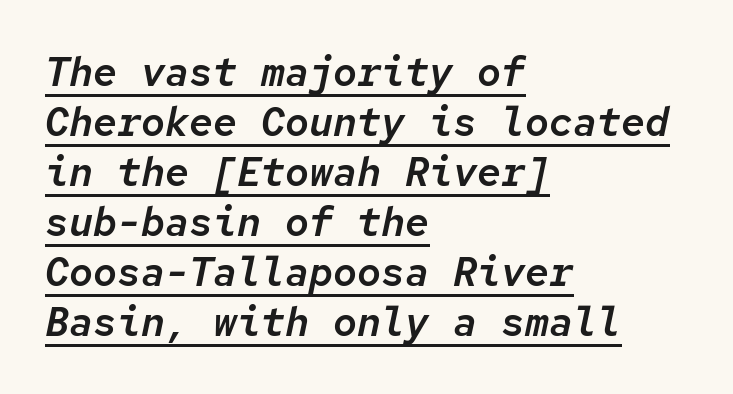
Q: Is the text italic (slanted)? A: Yes, it leans right by about 12 degrees.
Q: Is the text underlined? A: Yes.
Q: How is the paragraph aligned? A: Left-aligned.
Q: Is the spacing between letters normal or unusually wide? A: Normal.
Q: Is the spacing between lines tight, normal or loose? A: Normal.
Q: Width (condensed, normal, or wide)? A: Normal.
Q: Stroke contrast? A: Low.
Q: x-height? A: Medium.
Q: Monospaced? A: Yes.
